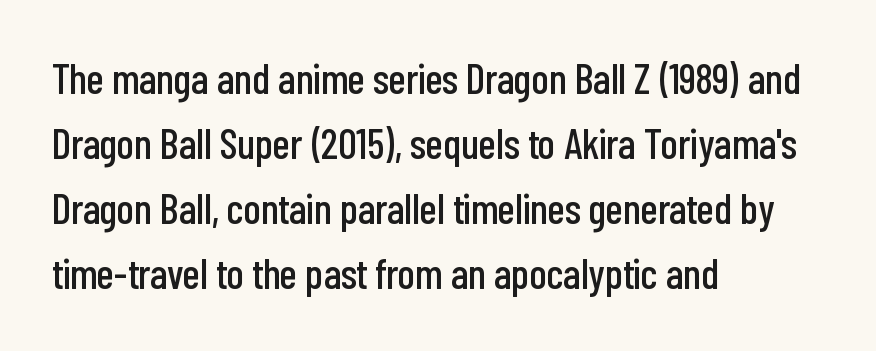
Descenders are the only things crossing below the line. Typeset ragged right — the left edge is the straight one. In terms of leading, this rendering sits right in the middle. The font's upright variant was chosen for this text.
